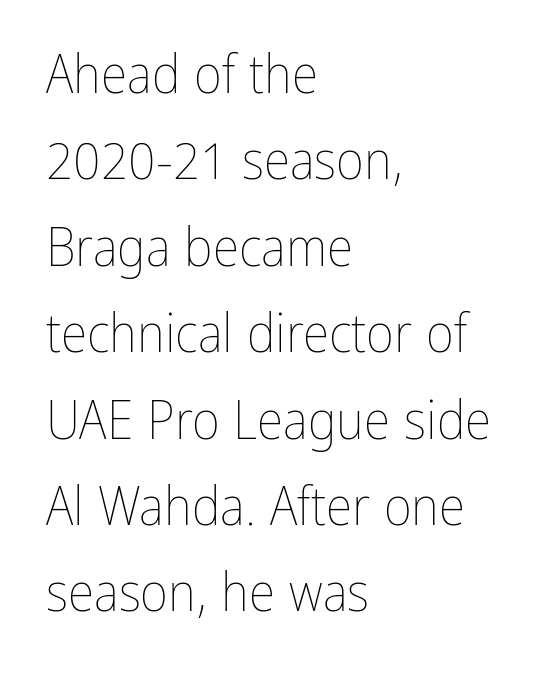
The image shows 54 px thin, condensed type, upright; set left-aligned, normal line spacing (1.6x), normal letter spacing, not underlined; low stroke contrast and a medium x-height.
